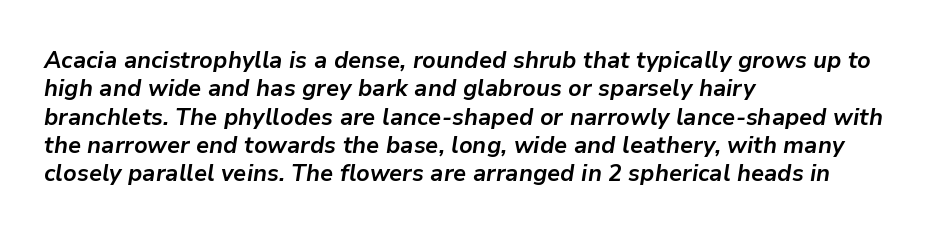
Q: Is the text bold? A: Yes.
Q: Is the text italic (slanted)? A: Yes, it leans right by about 9 degrees.
Q: Is the text underlined? A: No.
Q: How is the paragraph aligned? A: Left-aligned.
Q: Is the spacing between letters normal or unusually wide? A: Normal.
